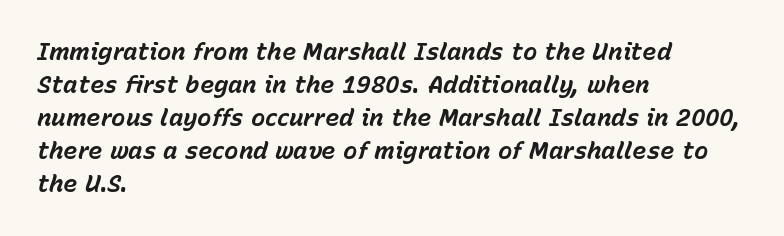
The paragraph shown leans on its left margin. These lines keep a tight, regular rhythm from letter to letter. The passage shown is emphatically bold. Quick note: interline space is typical.
